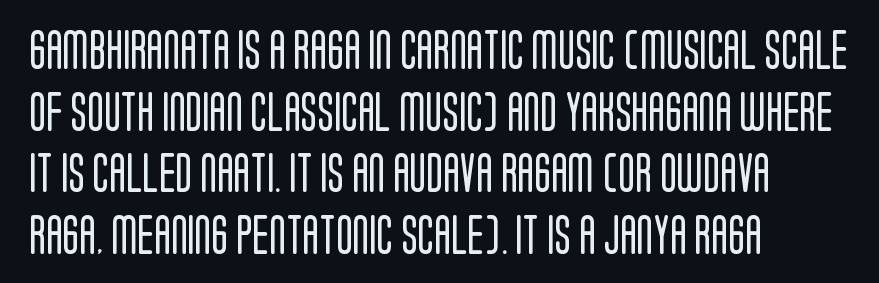
{"serif": "no", "italic": "no", "bold": "no", "weight": "regular", "width": "condensed", "stroke_contrast": "low", "x_height": "large", "monospaced": "no", "underline": "no", "align": "left", "line_spacing": "normal", "line_spacing_ratio": 1.58, "letter_spacing": "normal", "letter_spacing_em": 0.0, "glyph_px": 39}
